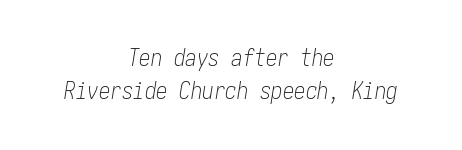
Q: Is the text bold? A: No.
Q: Is the text italic (slanted)? A: Yes, it leans right by about 10 degrees.
Q: Is the text underlined? A: No.
Q: How is the paragraph aligned? A: Centered.
Q: Is the spacing between letters normal or unusually wide? A: Normal.
Q: Is the spacing between lines tight, normal or loose? A: Normal.
